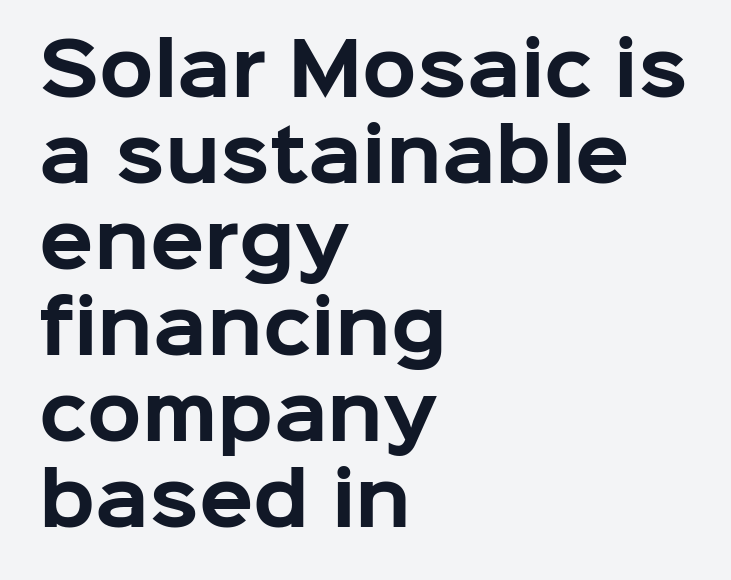
Q: Is the text bold? A: Yes.
Q: Is the text italic (slanted)? A: No, it is upright.
Q: Is the typeface a serif or a sans-serif typeface? A: Sans-serif.
Q: Is the text underlined? A: No.
Q: How is the paragraph aligned? A: Left-aligned.
Q: Is the spacing between letters normal or unusually wide? A: Normal.
Q: Width (condensed, normal, or wide)? A: Normal.
Q: Stroke contrast? A: Low.
Q: x-height? A: Medium.
Q: Monospaced? A: No.
